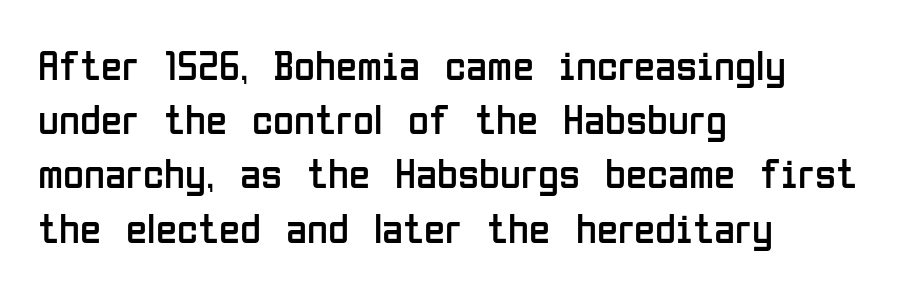
The image shows 43 px regular-weight, condensed sans-serif type, upright; set left-aligned, normal line spacing (1.26x), normal letter spacing, not underlined; low stroke contrast and a medium x-height.
